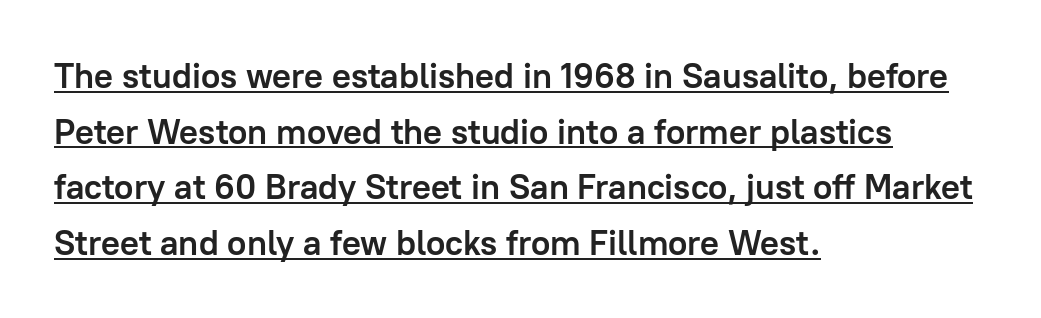
The image shows 35 px semibold sans-serif type, upright; set left-aligned, normal line spacing (1.59x), normal letter spacing, underlined; low stroke contrast and a medium x-height.
